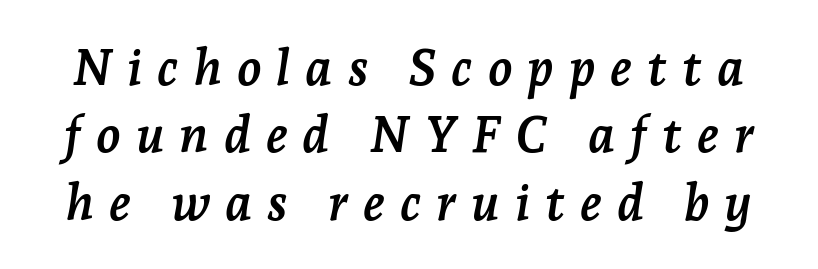
{"serif": "yes", "italic": "yes", "lean": "right", "slant_degrees": 7, "bold": "yes", "weight": "semibold", "width": "normal", "stroke_contrast": "low", "x_height": "medium", "monospaced": "no", "underline": "no", "line_spacing": "normal", "line_spacing_ratio": 1.35, "letter_spacing": "wide", "letter_spacing_em": 0.3, "glyph_px": 50}
